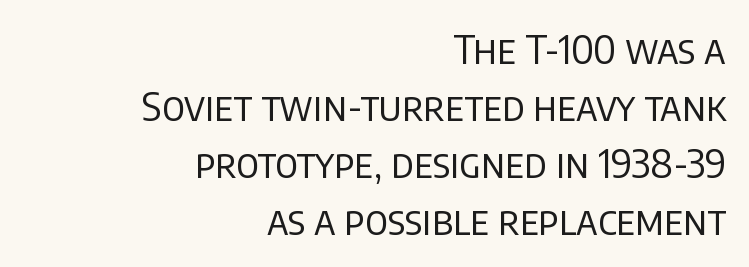
The image shows 39 px regular-weight sans-serif type, upright; set right-aligned, normal line spacing (1.46x), normal letter spacing, not underlined; low stroke contrast and a large x-height.
